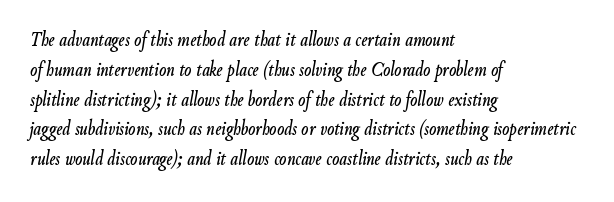
{"italic": "yes", "lean": "right", "slant_degrees": 9, "underline": "no", "align": "left", "line_spacing": "normal", "line_spacing_ratio": 1.42, "letter_spacing": "normal", "letter_spacing_em": 0.0, "glyph_px": 21}
